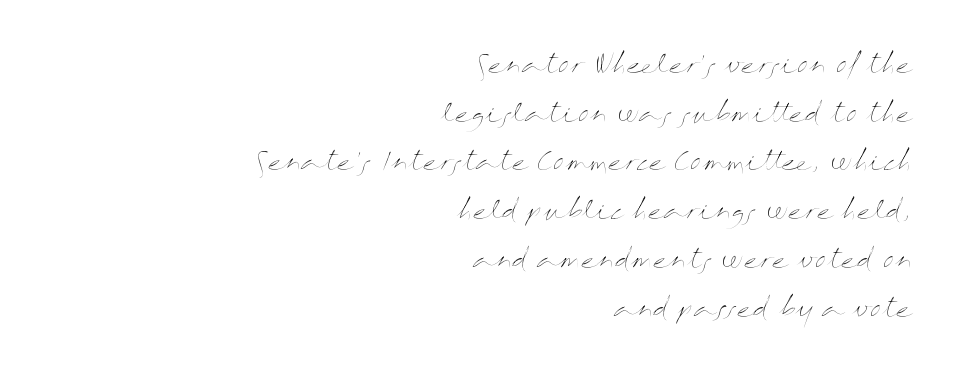
{"bold": "no", "underline": "no", "align": "right", "line_spacing": "loose", "line_spacing_ratio": 1.95, "letter_spacing": "normal", "letter_spacing_em": 0.0, "glyph_px": 25}
